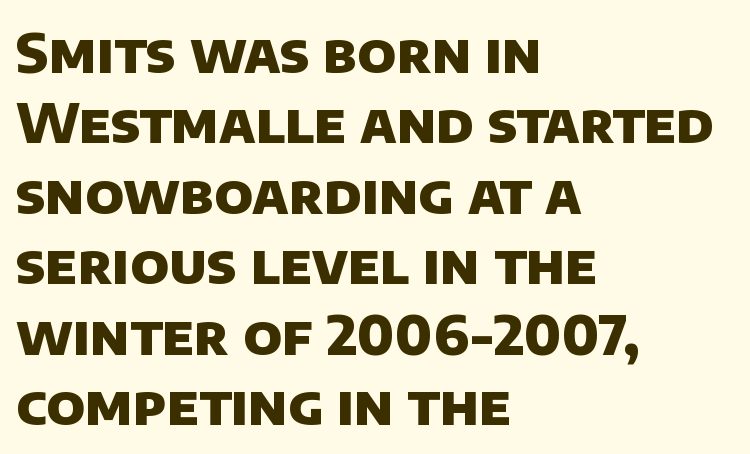
The image shows 55 px heavy sans-serif type; set left-aligned, normal line spacing (1.28x), normal letter spacing, not underlined; low stroke contrast and a large x-height.
